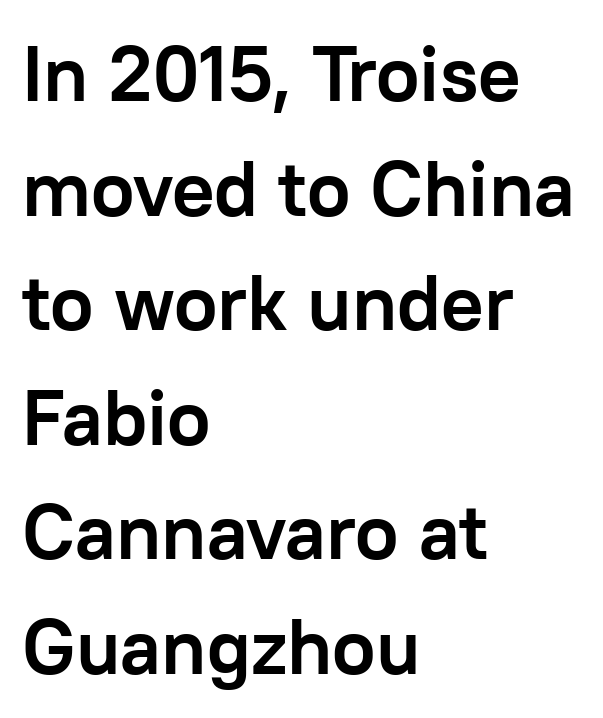
{"serif": "no", "italic": "no", "bold": "yes", "weight": "semibold", "width": "normal", "stroke_contrast": "low", "x_height": "medium", "monospaced": "no", "underline": "no", "align": "left", "line_spacing": "normal", "line_spacing_ratio": 1.45, "letter_spacing": "normal", "letter_spacing_em": 0.0, "glyph_px": 79}
